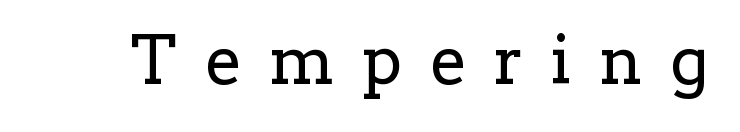
{"serif": "yes", "italic": "no", "bold": "no", "weight": "regular", "width": "normal", "stroke_contrast": "low", "x_height": "medium", "monospaced": "no", "underline": "no", "letter_spacing": "wide", "letter_spacing_em": 0.42, "glyph_px": 66}
